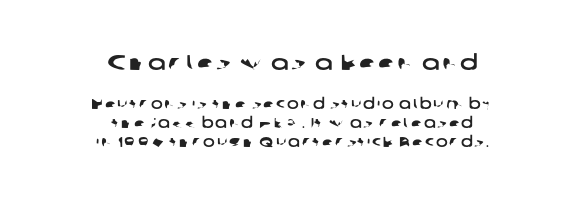
{"underline": "no", "align": "center", "line_spacing": "normal", "line_spacing_ratio": 1.35, "larger_block": "first", "size_ratio": 1.5, "glyph_px": 21}
